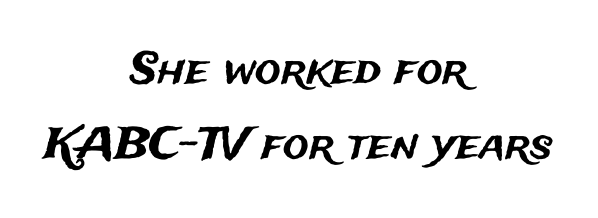
The image shows 43 px sans-serif type; set centered, line spacing 1.74x, normal letter spacing, not underlined; medium stroke contrast and a medium x-height.
